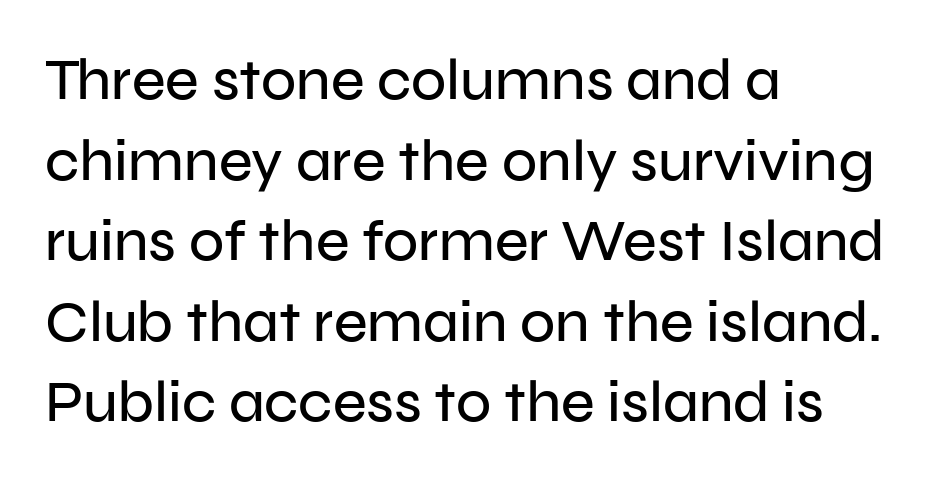
Note: no serifs on the glyphs. The compositor pushed each line to the left boundary. Is there any slant? The stems are plumb. Letter spacing: default. Varying glyph widths throughout — classic text-font behaviour. The string is rendered with underlining switched off.
